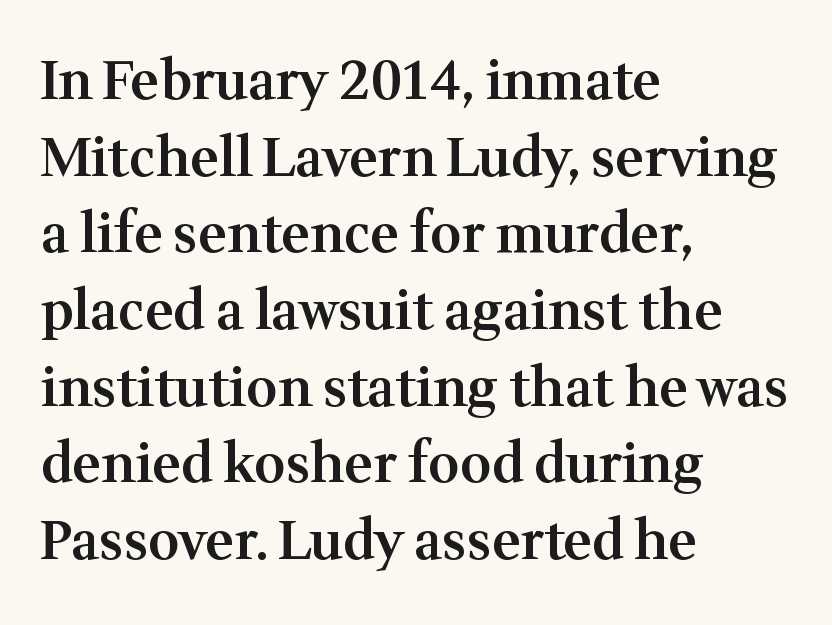
Q: Is the text bold? A: Semi-bold.
Q: Is the text italic (slanted)? A: No, it is upright.
Q: Is the typeface a serif or a sans-serif typeface? A: Serif.
Q: Is the text underlined? A: No.
Q: How is the paragraph aligned? A: Left-aligned.
Q: Is the spacing between letters normal or unusually wide? A: Normal.
Q: Is the spacing between lines tight, normal or loose? A: Normal.
Q: Width (condensed, normal, or wide)? A: Normal.
Q: Stroke contrast? A: Medium.
Q: x-height? A: Medium.
Q: Monospaced? A: No.
